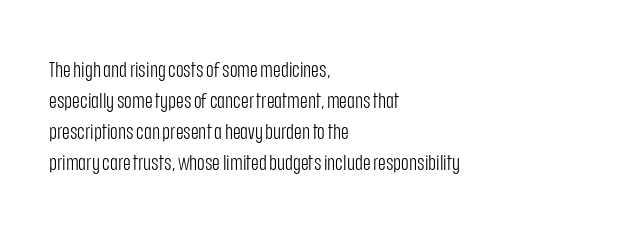
{"italic": "no", "bold": "no", "underline": "no", "align": "left", "line_spacing": "normal", "line_spacing_ratio": 1.48, "letter_spacing": "normal", "letter_spacing_em": 0.0, "glyph_px": 21}
